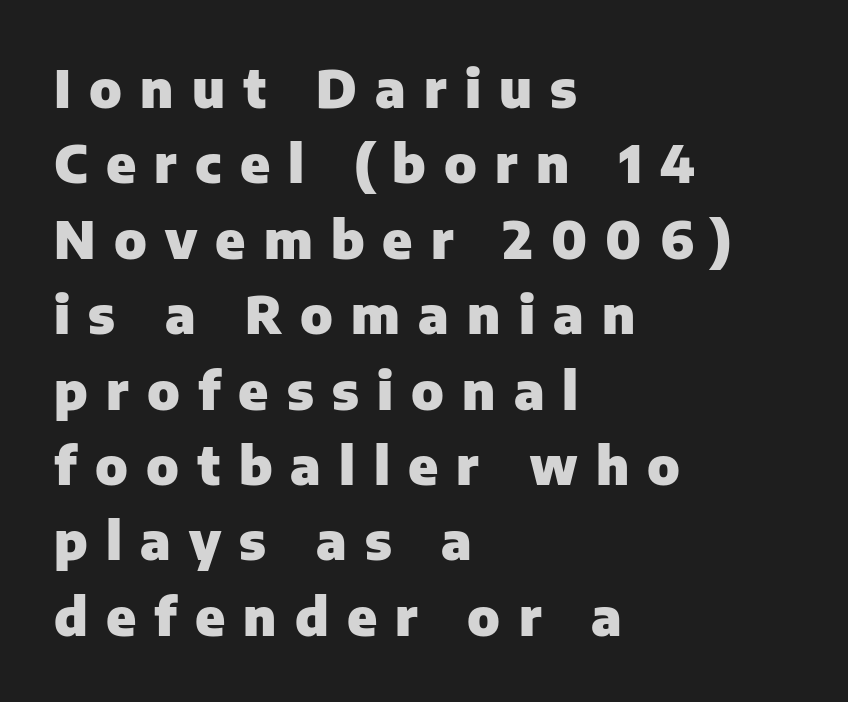
The image shows 52 px heavy sans-serif type, upright; set left-aligned, normal line spacing (1.45x), unusually wide letter spacing (+0.35 em), not underlined; low stroke contrast and a medium x-height.
